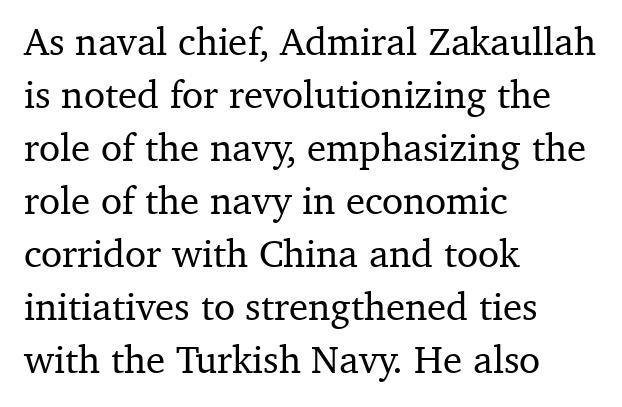
Classification — serif. Leading: standard. Caption: multi-line text, flush left, ragged right. Ascenders rise straight up at ninety degrees. How are the letters spaced? Ordinarily, with no added tracking.
